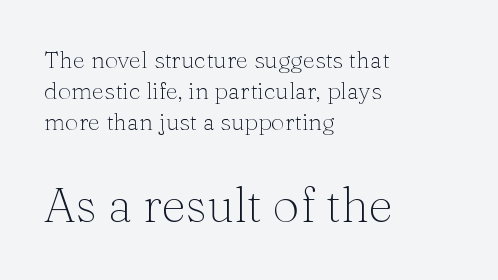
{"serif": "yes", "italic": "no", "bold": "no", "weight": "thin", "width": "normal", "stroke_contrast": "medium", "x_height": "medium", "monospaced": "no", "underline": "no", "align": "left", "line_spacing": "normal", "line_spacing_ratio": 1.29, "letter_spacing": "normal", "letter_spacing_em": 0.0, "larger_block": "second", "size_ratio": 2.0, "glyph_px": 48}
